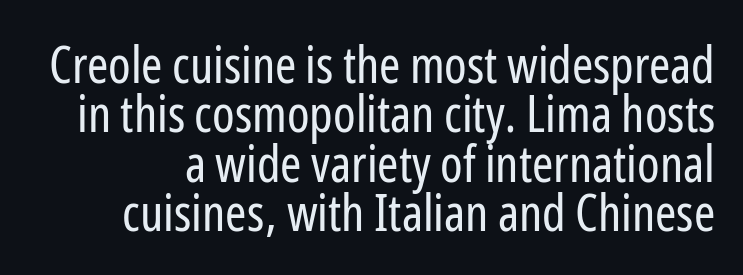
What kind of face is this? One without serifs — a sans. Is the stroke heavy? The answer is a plain regular-or-lighter. Nobody drew a line under any word here. Unlike italic type, these characters show no tilt at all. Tightly led — the rows are bunched.
